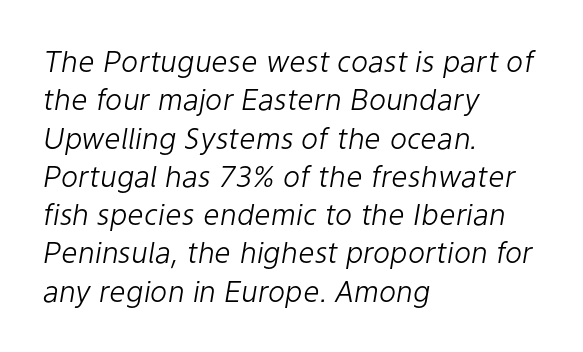
Q: Is the text bold? A: No.
Q: Is the text italic (slanted)? A: Yes, it leans right by about 9 degrees.
Q: Is the text underlined? A: No.
Q: How is the paragraph aligned? A: Left-aligned.
Q: Is the spacing between letters normal or unusually wide? A: Normal.
Q: Is the spacing between lines tight, normal or loose? A: Normal.
Q: Width (condensed, normal, or wide)? A: Normal.
Q: Stroke contrast? A: Low.
Q: x-height? A: Medium.
Q: Monospaced? A: No.
